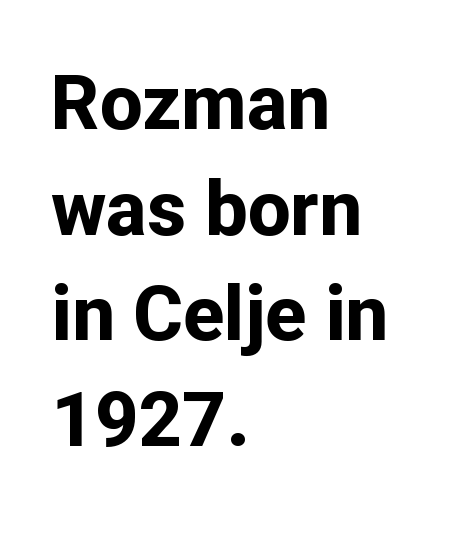
The image shows 76 px bold sans-serif type, upright; set left-aligned, normal line spacing (1.39x), normal letter spacing, not underlined; low stroke contrast and a medium x-height.
